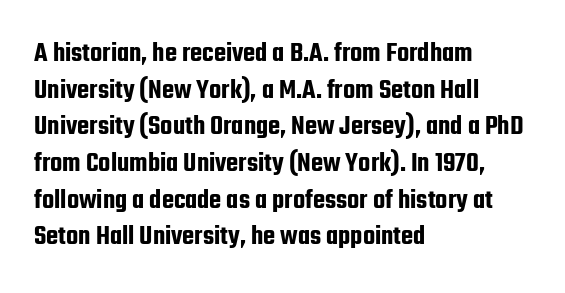
Rows of type keep a routine distance in the vertical direction. Character widths vary here, with narrow letters taking less room than wide ones. There is no visible air inserted between adjacent glyphs. Casual observation: everything's shoved over to the left. The type family on display is of the sans-serif kind.
